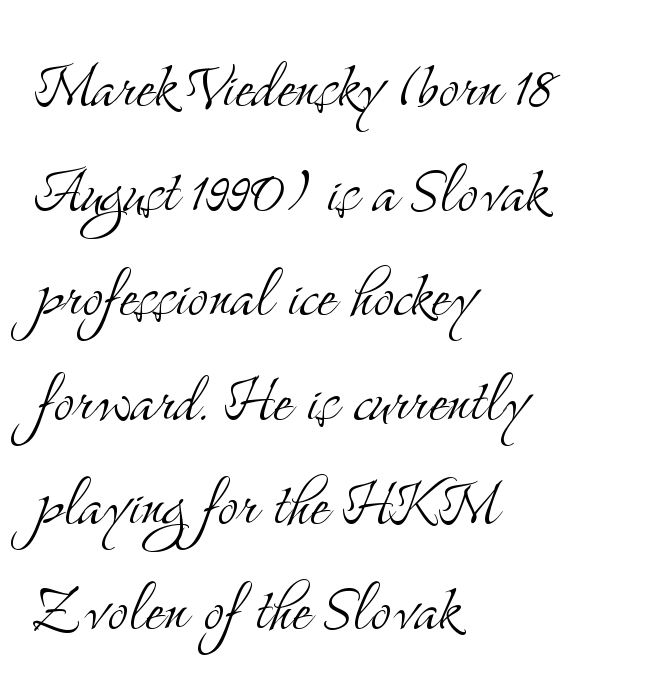
Q: Is the text bold? A: No.
Q: Is the text italic (slanted)? A: Yes.
Q: Is the typeface a serif or a sans-serif typeface? A: Serif.
Q: Is the text underlined? A: No.
Q: How is the paragraph aligned? A: Left-aligned.
Q: Is the spacing between letters normal or unusually wide? A: Normal.
Q: Is the spacing between lines tight, normal or loose? A: Normal.
Q: Width (condensed, normal, or wide)? A: Condensed.
Q: Stroke contrast? A: Medium.
Q: x-height? A: Small.
Q: Monospaced? A: No.
